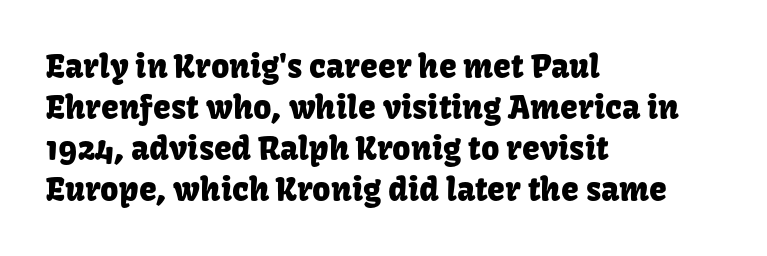
The image shows 32 px sans-serif type, upright; set left-aligned, normal line spacing (1.28x), normal letter spacing, not underlined; low stroke contrast and a medium x-height.
